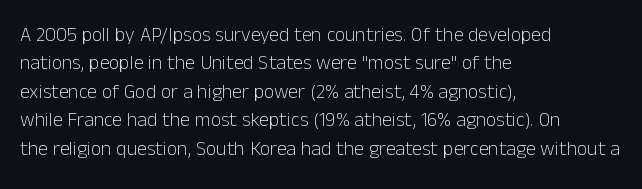
{"italic": "no", "bold": "no", "underline": "no", "align": "left", "line_spacing": "normal", "line_spacing_ratio": 1.42, "letter_spacing": "normal", "letter_spacing_em": 0.0, "glyph_px": 20}
